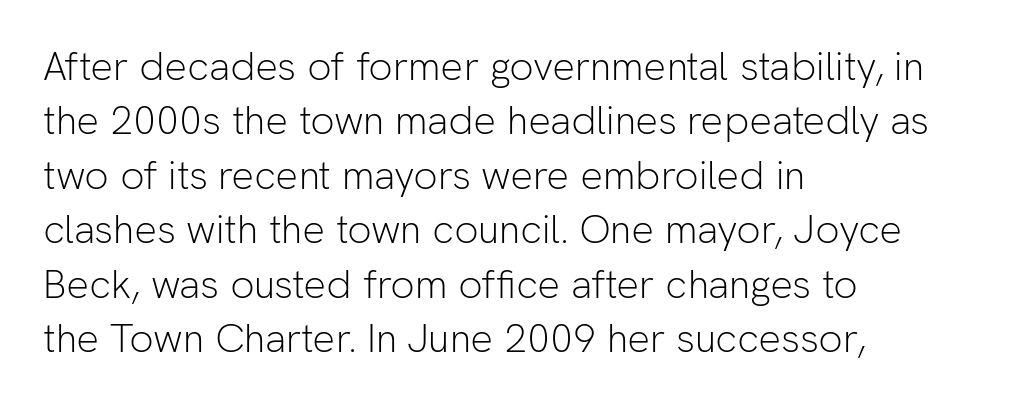
{"serif": "no", "italic": "no", "bold": "no", "weight": "light", "width": "normal", "stroke_contrast": "low", "x_height": "medium", "monospaced": "no", "underline": "no", "align": "left", "line_spacing": "normal", "line_spacing_ratio": 1.36, "letter_spacing": "normal", "letter_spacing_em": 0.0, "glyph_px": 40}
